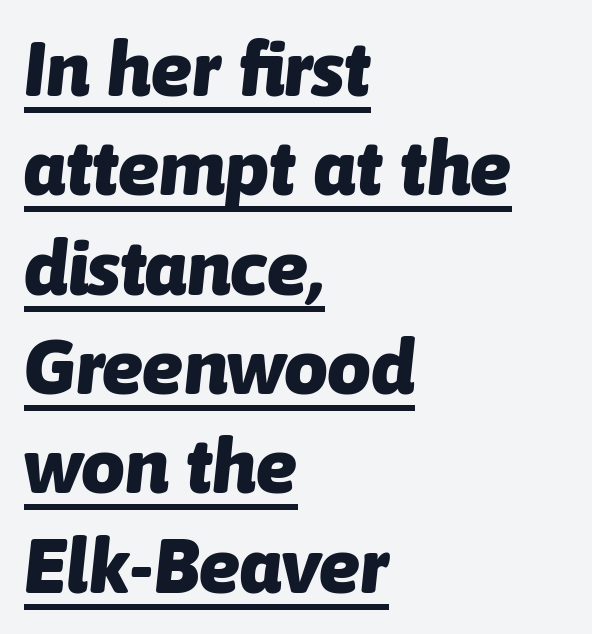
A full-strength bold gives these letters their thick strokes. Underlining? Definitely there. Character widths vary here, with narrow letters taking less room than wide ones. The lines in this sample share a left origin and differ only in where they stop. Every character sits at an angle, as italics do.
